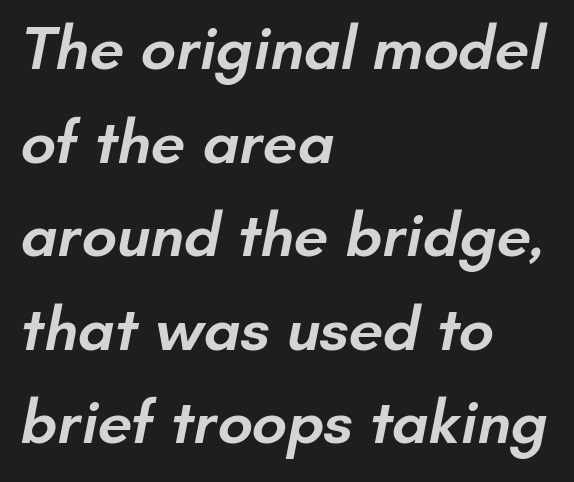
The image shows 62 px semibold sans-serif type; set left-aligned, normal line spacing (1.51x), normal letter spacing, not underlined; low stroke contrast and a small x-height.
